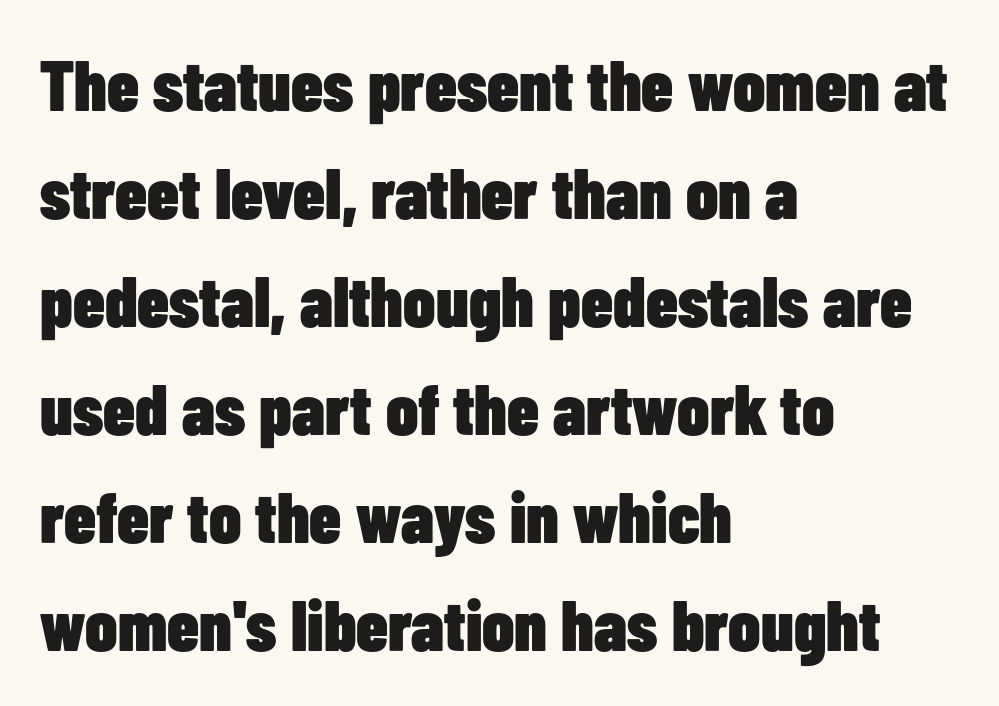
{"serif": "no", "italic": "no", "bold": "yes", "weight": "heavy", "width": "condensed", "stroke_contrast": "low", "x_height": "medium", "monospaced": "no", "underline": "no", "align": "left", "line_spacing": "normal", "line_spacing_ratio": 1.52, "letter_spacing": "normal", "letter_spacing_em": 0.0, "glyph_px": 71}
